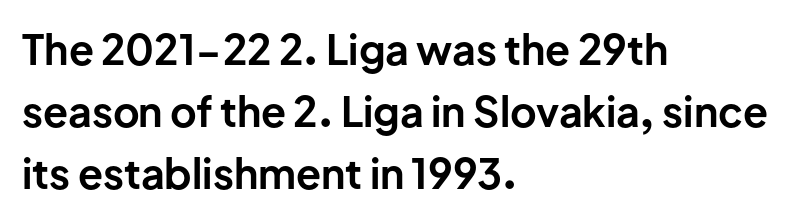
The image shows 41 px bold sans-serif type, upright; set left-aligned, normal line spacing (1.51x), normal letter spacing, not underlined; low stroke contrast and a medium x-height.
